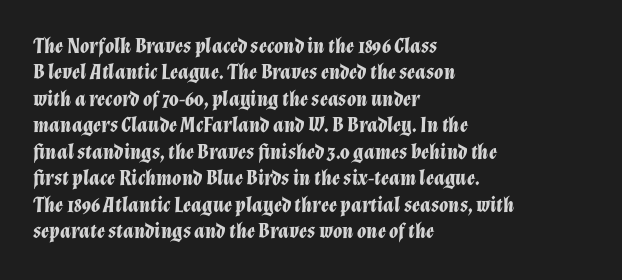
The image shows 21 px bold type, italic (leaning right); set left-aligned, normal line spacing (1.26x), normal letter spacing, not underlined.
